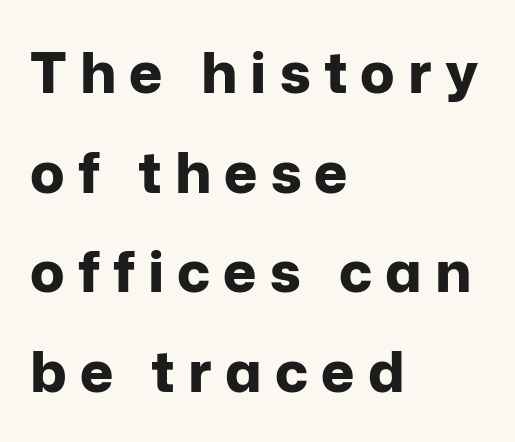
Q: Is the text bold? A: Yes.
Q: Is the text italic (slanted)? A: No, it is upright.
Q: Is the typeface a serif or a sans-serif typeface? A: Sans-serif.
Q: Is the text underlined? A: No.
Q: How is the paragraph aligned? A: Left-aligned.
Q: Is the spacing between letters normal or unusually wide? A: Unusually wide.
Q: Width (condensed, normal, or wide)? A: Normal.
Q: Stroke contrast? A: Low.
Q: x-height? A: Medium.
Q: Monospaced? A: No.
